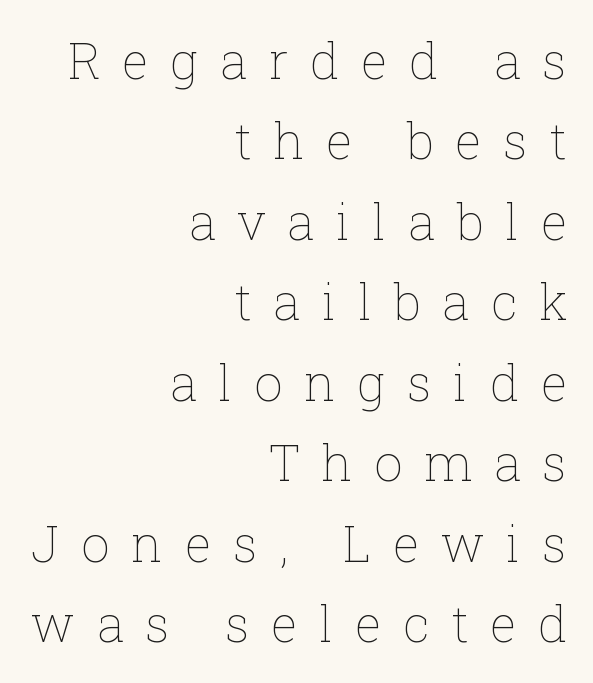
{"italic": "no", "bold": "no", "weight": "thin", "width": "normal", "stroke_contrast": "low", "x_height": "medium", "monospaced": "no", "underline": "no", "align": "right", "line_spacing": "normal", "line_spacing_ratio": 1.61, "letter_spacing": "wide", "letter_spacing_em": 0.43, "glyph_px": 50}
